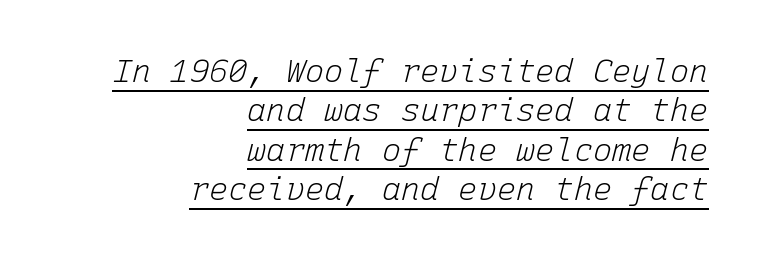
Q: Is the text bold? A: No.
Q: Is the text italic (slanted)? A: Yes, it leans right by about 15 degrees.
Q: Is the text underlined? A: Yes.
Q: How is the paragraph aligned? A: Right-aligned.
Q: Is the spacing between letters normal or unusually wide? A: Normal.
Q: Width (condensed, normal, or wide)? A: Normal.
Q: Stroke contrast? A: Low.
Q: x-height? A: Medium.
Q: Monospaced? A: Yes.
